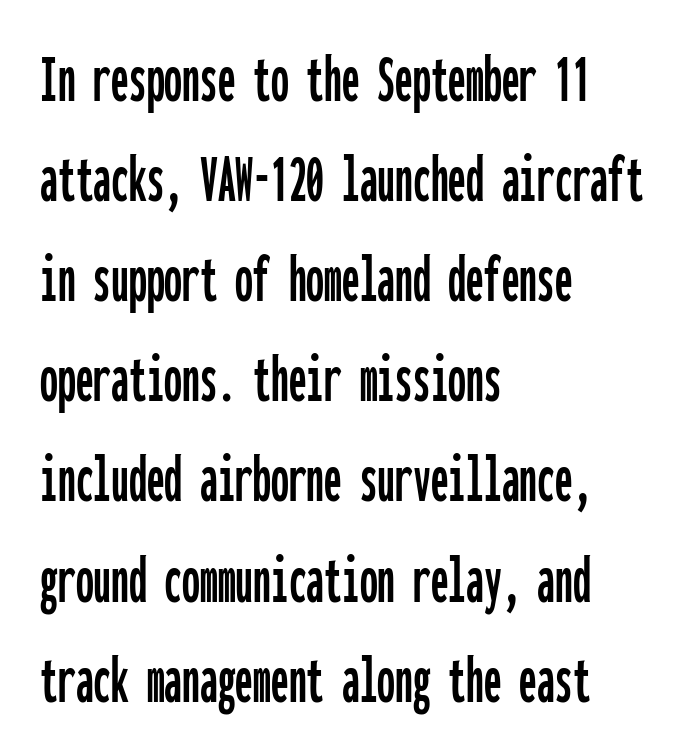
{"serif": "no", "italic": "no", "width": "condensed", "stroke_contrast": "low", "x_height": "medium", "monospaced": "yes", "underline": "no", "align": "left", "line_spacing": "normal", "line_spacing_ratio": 1.41, "letter_spacing": "normal", "letter_spacing_em": 0.0, "glyph_px": 71}
